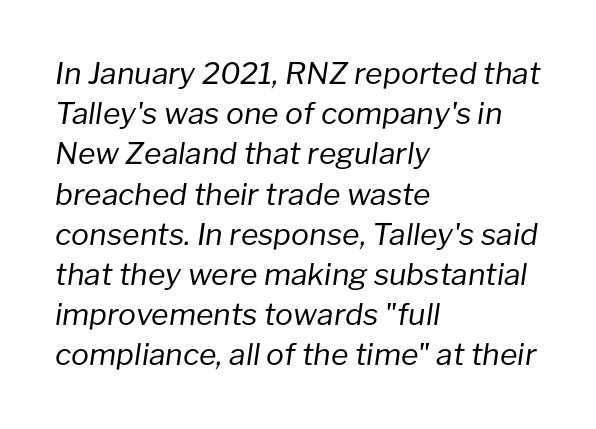
Q: Is the text bold? A: No.
Q: Is the text italic (slanted)? A: Yes, it leans right by about 8 degrees.
Q: Is the text underlined? A: No.
Q: How is the paragraph aligned? A: Left-aligned.
Q: Is the spacing between letters normal or unusually wide? A: Normal.
Q: Is the spacing between lines tight, normal or loose? A: Normal.
Q: Width (condensed, normal, or wide)? A: Normal.
Q: Stroke contrast? A: Low.
Q: x-height? A: Medium.
Q: Monospaced? A: No.
